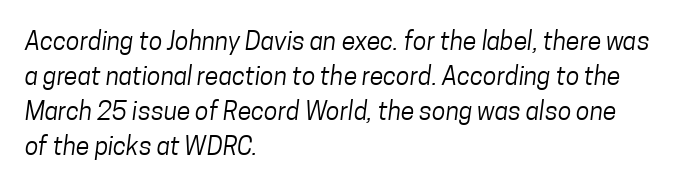
The image shows 25 px text type; set left-aligned, normal line spacing (1.4x), normal letter spacing, not underlined.
